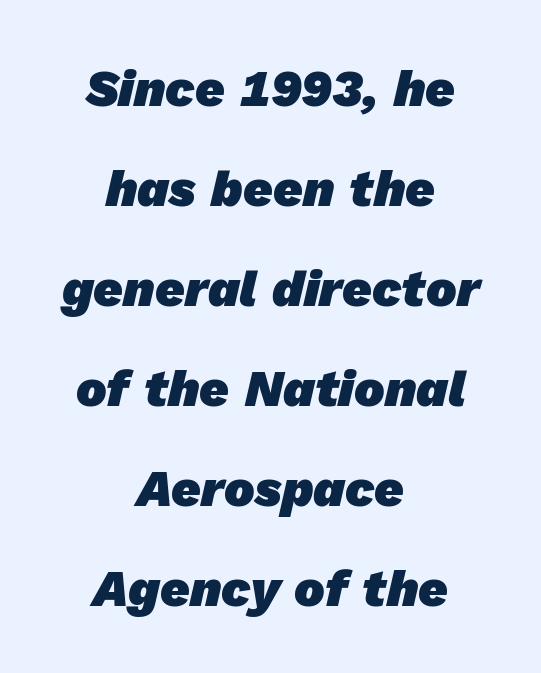
{"serif": "no", "bold": "yes", "weight": "heavy", "width": "normal", "stroke_contrast": "low", "x_height": "medium", "monospaced": "no", "underline": "no", "align": "center", "line_spacing": "loose", "line_spacing_ratio": 1.96, "letter_spacing": "normal", "letter_spacing_em": 0.0, "glyph_px": 51}
